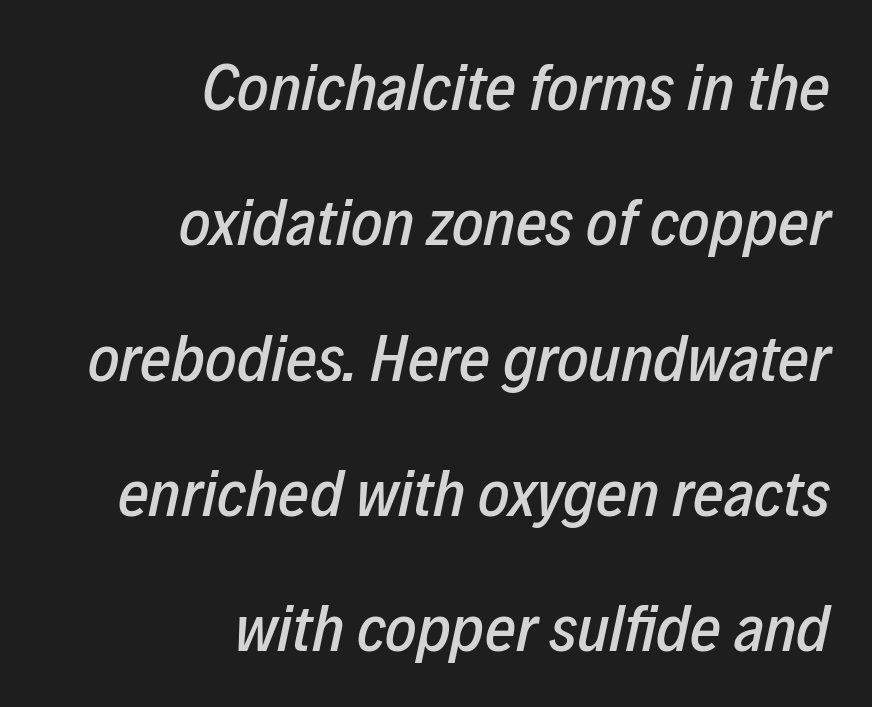
The image shows 67 px condensed type, italic (leaning right); set right-aligned, loose line spacing (2.02x), normal letter spacing, not underlined; low stroke contrast and a medium x-height.
